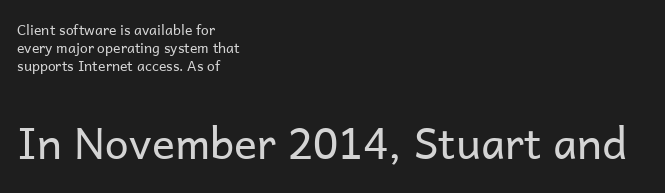
The image shows 43 px regular-weight sans-serif type, upright; set left-aligned, normal line spacing (1.3x), normal letter spacing, not underlined; the second (bottom) block is 3.07x larger; low stroke contrast and a medium x-height.
